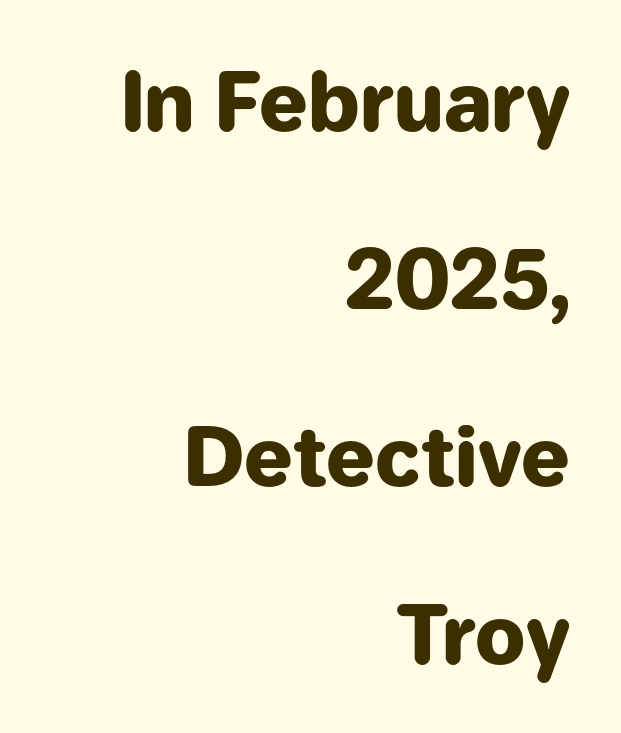
Caption: multi-line text, flush right, ragged left. Underlining? Definitely not there. This is the regular roman posture of the typeface. Serif or sans? Sans — the stroke terminals are bare. Vertically, the passage feels expansive, rows floating well apart. Tracking value appears to be zero — textbook default spacing.
